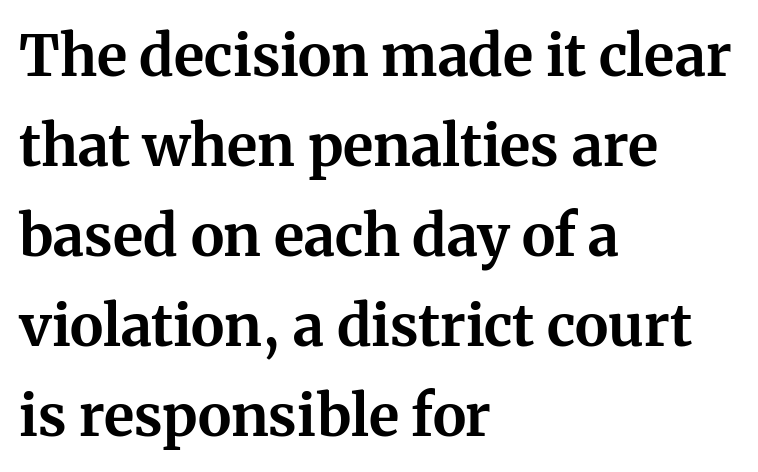
Q: Is the text bold? A: Yes.
Q: Is the text italic (slanted)? A: No, it is upright.
Q: Is the typeface a serif or a sans-serif typeface? A: Serif.
Q: Is the text underlined? A: No.
Q: How is the paragraph aligned? A: Left-aligned.
Q: Is the spacing between letters normal or unusually wide? A: Normal.
Q: Is the spacing between lines tight, normal or loose? A: Normal.
Q: Width (condensed, normal, or wide)? A: Normal.
Q: Stroke contrast? A: Medium.
Q: x-height? A: Medium.
Q: Monospaced? A: No.
